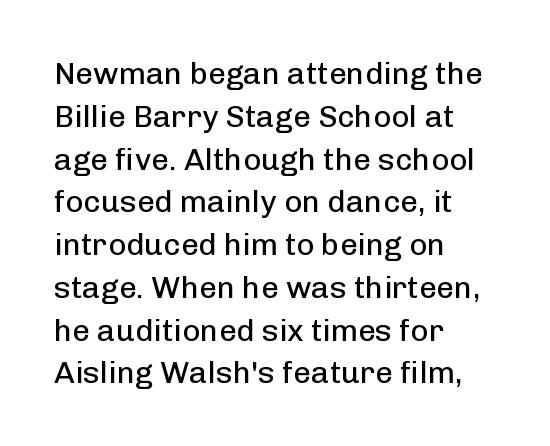
Short note: letters normally spaced. Leftover space on each line is placed entirely after the last word. Font category for this specimen: sans-serif. Think standard paragraph weight, or any step lighter than that.
